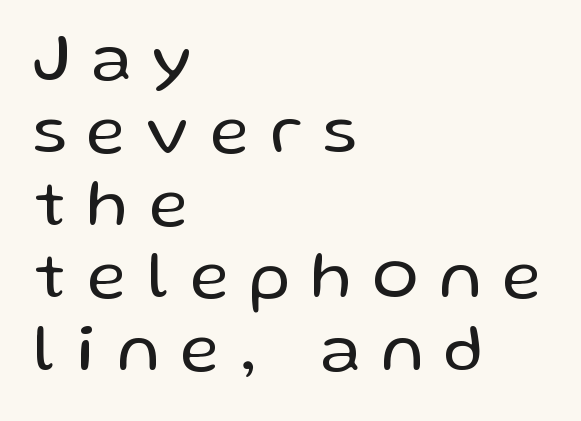
The glyphs in this specimen are sans serif. In CSS terms this would be text-align: left. The typeface has the unassuming heft of standard copy or less. Honestly, the letter spacing is so wide it's the main thing you notice. Does the lettering tilt? It doesn't — this is upright. The passage shown stacks its lines with hardly any gap.
